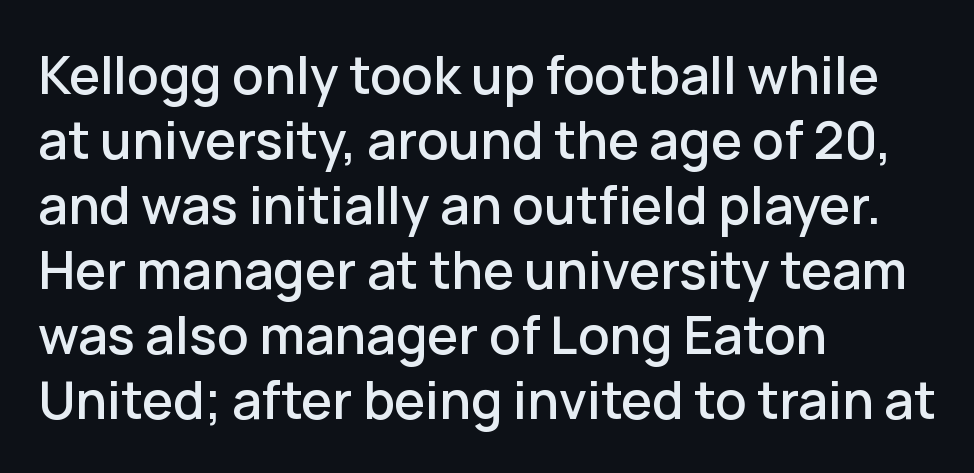
The image shows 52 px sans-serif type, upright; set left-aligned, normal line spacing (1.25x), normal letter spacing, not underlined; low stroke contrast and a medium x-height.
